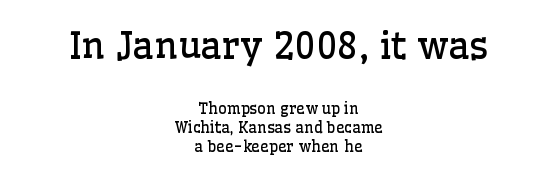
Q: Is the text bold? A: No.
Q: Is the text italic (slanted)? A: No, it is upright.
Q: Is the typeface a serif or a sans-serif typeface? A: Serif.
Q: Is the text underlined? A: No.
Q: How is the paragraph aligned? A: Centered.
Q: Is the spacing between letters normal or unusually wide? A: Normal.
Q: Is the spacing between lines tight, normal or loose? A: Normal.
Q: Which block of text is set in a larger size, the first (top) or the second (bottom)? A: The first (top) one.
Q: Width (condensed, normal, or wide)? A: Normal.
Q: Stroke contrast? A: Low.
Q: x-height? A: Medium.
Q: Monospaced? A: No.
